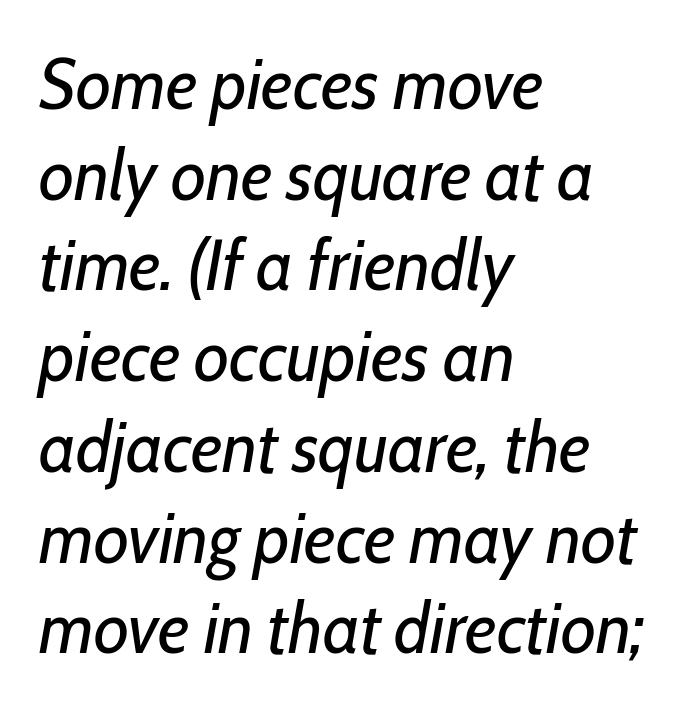
The image shows 72 px regular-weight, condensed type, italic (leaning right); set left-aligned, normal line spacing (1.26x), normal letter spacing, not underlined; low stroke contrast and a medium x-height.
